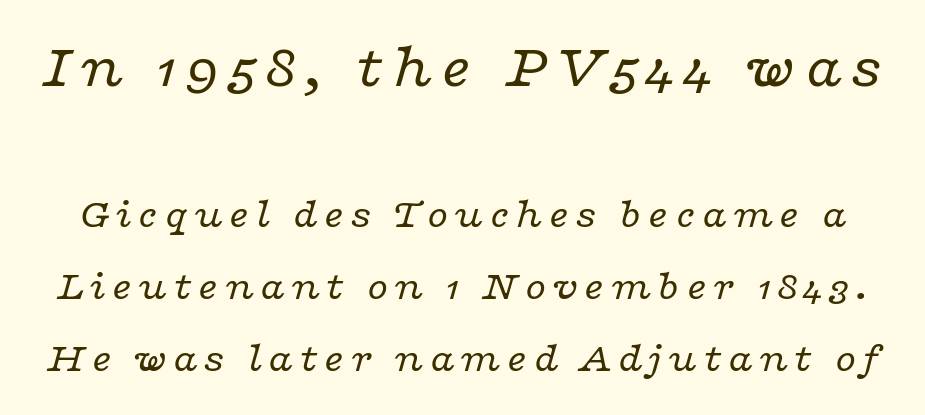
{"serif": "yes", "italic": "yes", "lean": "right", "slant_degrees": 16, "bold": "no", "weight": "regular", "width": "wide", "stroke_contrast": "low", "x_height": "medium", "monospaced": "no", "underline": "no", "line_spacing": "normal", "line_spacing_ratio": 1.68, "larger_block": "first", "size_ratio": 1.49, "glyph_px": 64}
